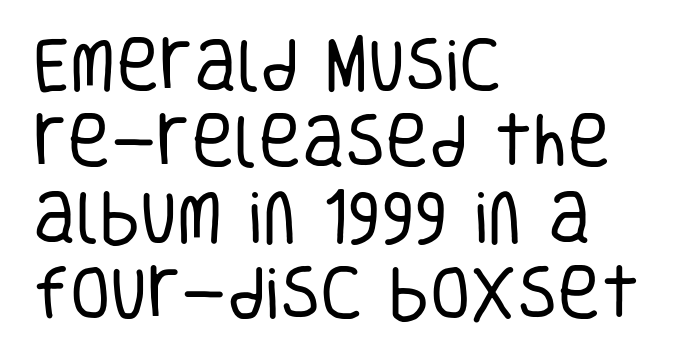
Q: Is the text bold? A: No.
Q: Is the text italic (slanted)? A: No, it is upright.
Q: Is the typeface a serif or a sans-serif typeface? A: Sans-serif.
Q: Is the text underlined? A: No.
Q: How is the paragraph aligned? A: Left-aligned.
Q: Is the spacing between letters normal or unusually wide? A: Normal.
Q: Is the spacing between lines tight, normal or loose? A: Normal.
Q: Width (condensed, normal, or wide)? A: Condensed.
Q: Stroke contrast? A: Low.
Q: x-height? A: Large.
Q: Monospaced? A: No.
